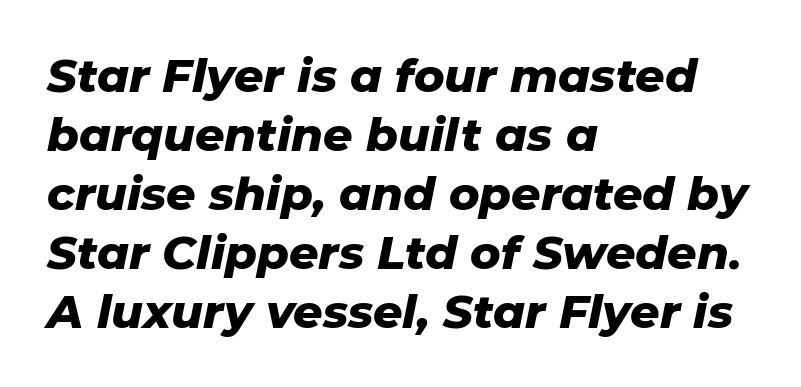
{"italic": "yes", "lean": "right", "slant_degrees": 11, "bold": "yes", "weight": "heavy", "width": "normal", "stroke_contrast": "low", "x_height": "medium", "monospaced": "no", "underline": "no", "align": "left", "line_spacing": "normal", "line_spacing_ratio": 1.28, "letter_spacing": "normal", "letter_spacing_em": 0.0, "glyph_px": 46}
